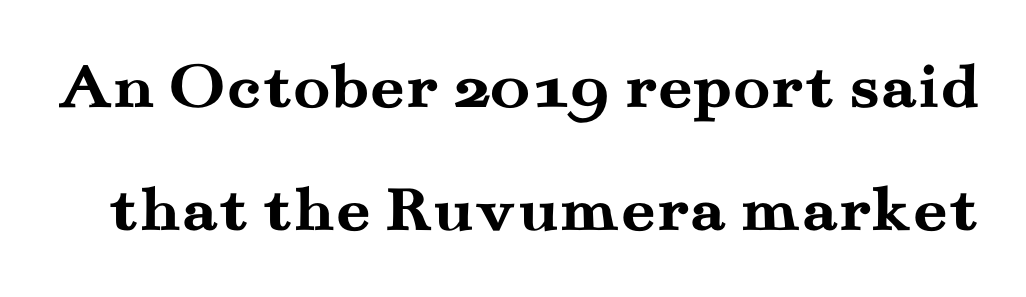
{"serif": "yes", "italic": "no", "bold": "yes", "weight": "semibold", "width": "wide", "stroke_contrast": "medium", "x_height": "small", "monospaced": "no", "underline": "no", "line_spacing_ratio": 1.81, "letter_spacing": "normal", "letter_spacing_em": 0.0, "glyph_px": 68}
